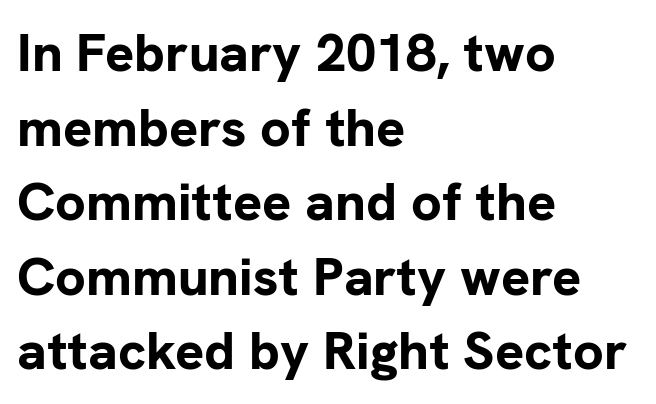
{"serif": "no", "italic": "no", "bold": "yes", "weight": "bold", "width": "normal", "stroke_contrast": "low", "x_height": "medium", "monospaced": "no", "underline": "no", "align": "left", "line_spacing": "normal", "line_spacing_ratio": 1.38, "letter_spacing": "normal", "letter_spacing_em": 0.0, "glyph_px": 54}
